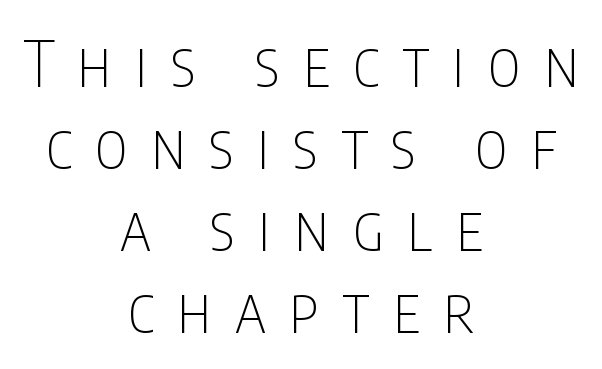
The image shows 63 px thin, condensed sans-serif type, upright; set centered, normal line spacing (1.3x), unusually wide letter spacing (+0.37 em), not underlined; low stroke contrast and a large x-height.
